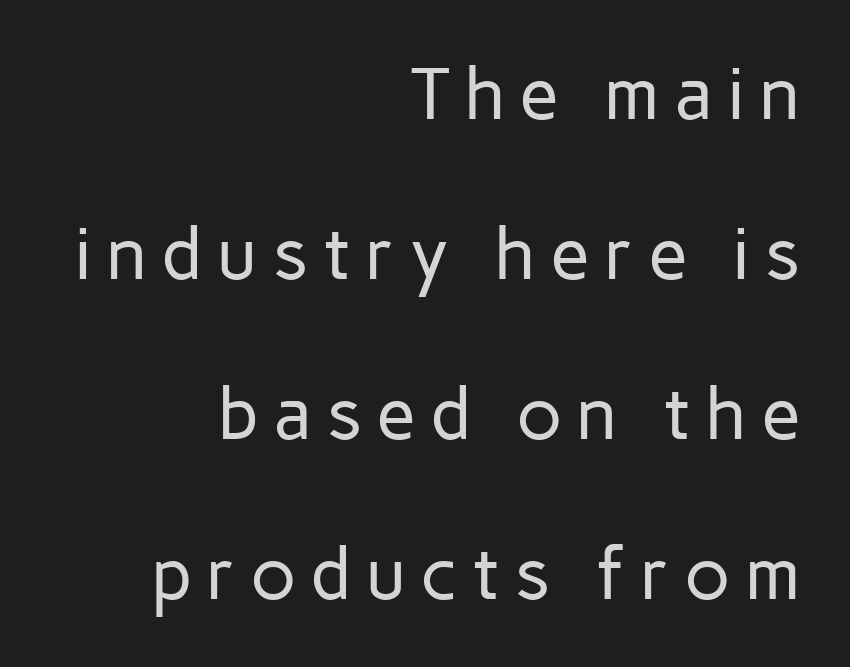
The image shows 73 px regular-weight sans-serif type, upright; set right-aligned, loose line spacing (2.19x), not underlined; low stroke contrast and a medium x-height.
